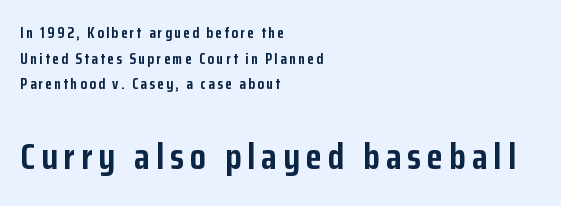
{"serif": "no", "italic": "no", "bold": "yes", "weight": "semibold", "width": "condensed", "stroke_contrast": "low", "x_height": "medium", "monospaced": "no", "underline": "no", "align": "left", "line_spacing_ratio": 1.71, "larger_block": "second", "size_ratio": 2.47, "glyph_px": 37}
